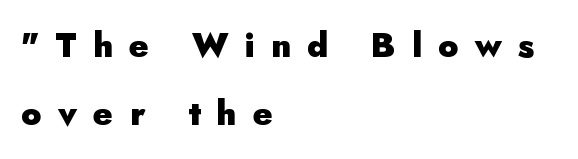
Q: Is the text bold? A: Yes.
Q: Is the text italic (slanted)? A: No, it is upright.
Q: Is the typeface a serif or a sans-serif typeface? A: Sans-serif.
Q: Is the text underlined? A: No.
Q: How is the paragraph aligned? A: Left-aligned.
Q: Is the spacing between letters normal or unusually wide? A: Unusually wide.
Q: Is the spacing between lines tight, normal or loose? A: Loose.
Q: Width (condensed, normal, or wide)? A: Normal.
Q: Stroke contrast? A: Low.
Q: x-height? A: Small.
Q: Monospaced? A: No.
